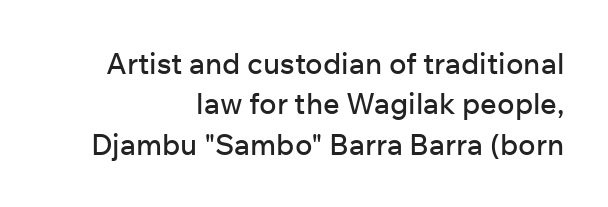
The foot of each line stays bare and open. Looks like regular typesetting: each glyph gets only the width it needs. The face used here is rendered with its standard letterfit. The lines in this sample share a right terminus and differ only in where they begin. These lines are composed in type without serifs. Regular leading.
